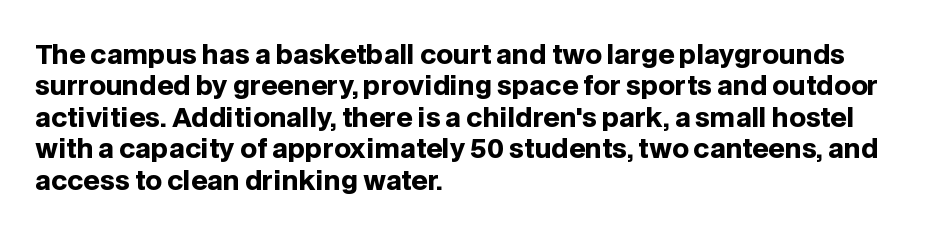
{"italic": "no", "bold": "yes", "underline": "no", "align": "left", "line_spacing_ratio": 1.21, "letter_spacing": "normal", "letter_spacing_em": 0.0, "glyph_px": 26}
